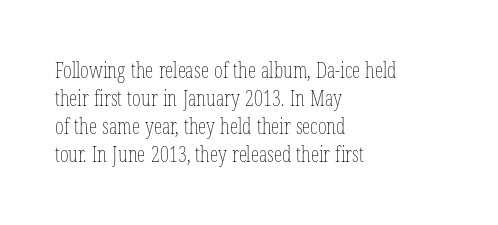
The image shows 21 px text type, upright; set left-aligned, normal line spacing (1.34x), normal letter spacing, not underlined.
